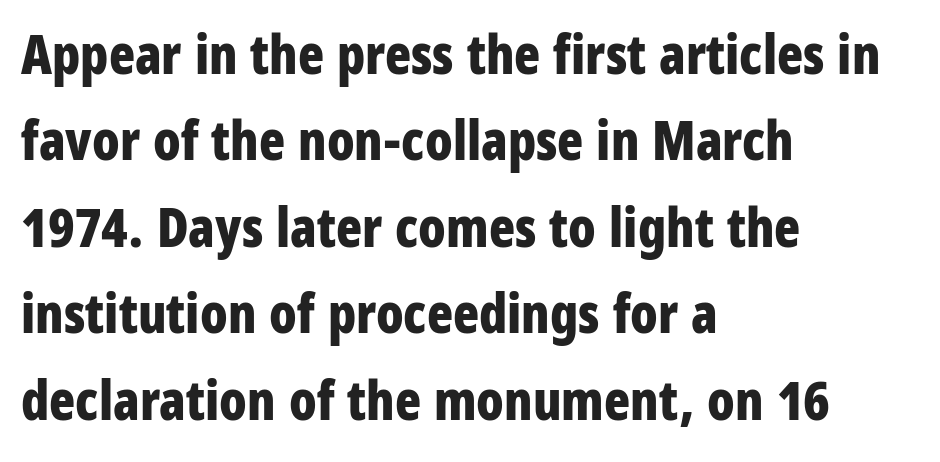
{"serif": "no", "italic": "no", "bold": "yes", "weight": "bold", "width": "condensed", "stroke_contrast": "low", "x_height": "large", "monospaced": "no", "underline": "no", "align": "left", "line_spacing": "normal", "line_spacing_ratio": 1.6, "letter_spacing": "normal", "letter_spacing_em": 0.0, "glyph_px": 54}
